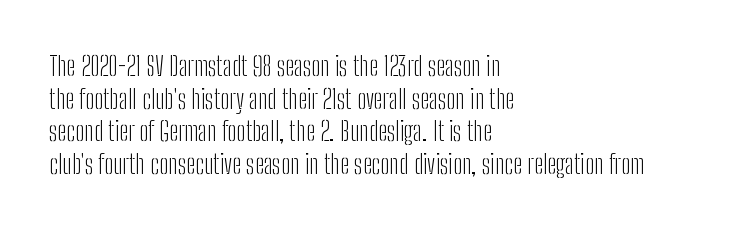
What stands out about the letter spacing? Nothing — it is the standard amount. This is not heavy type; no bold has been used. Just letters on the line, the space beneath them empty. Notice how the stems are strictly vertical — no italics here. This rendering uses left alignment, leaving the right contour irregular.
